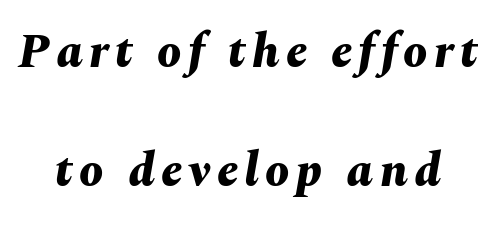
The image shows 48 px bold type, italic (leaning right); set loose line spacing (2.48x), not underlined; medium stroke contrast and a medium x-height.
